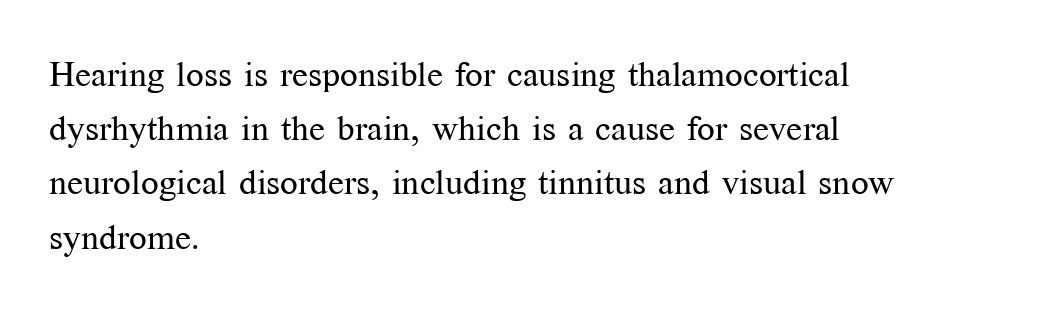
Q: Is the text bold? A: No.
Q: Is the text italic (slanted)? A: No, it is upright.
Q: Is the typeface a serif or a sans-serif typeface? A: Serif.
Q: Is the text underlined? A: No.
Q: How is the paragraph aligned? A: Left-aligned.
Q: Is the spacing between letters normal or unusually wide? A: Normal.
Q: Is the spacing between lines tight, normal or loose? A: Normal.
Q: Width (condensed, normal, or wide)? A: Normal.
Q: Stroke contrast? A: Medium.
Q: x-height? A: Medium.
Q: Monospaced? A: No.
